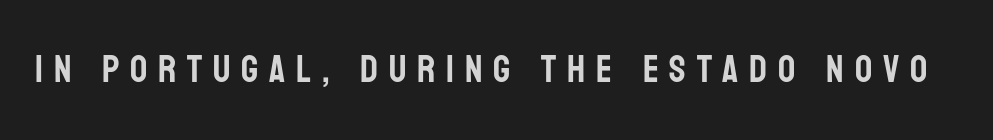
Plain, unruled lines of type. Varying glyph widths throughout — classic text-font behaviour. Tracking here is generous; glyphs stand well apart from one another. Nope, not italic — everything's standing straight. Examine the stroke ends and you'll find no serifs.
